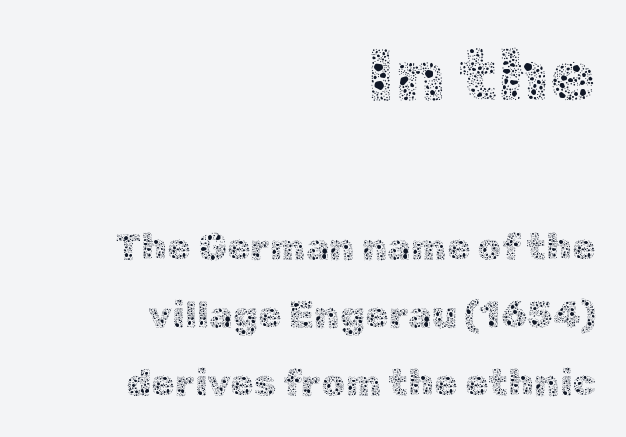
Q: Is the text bold? A: No.
Q: Is the text italic (slanted)? A: No, it is upright.
Q: Is the text underlined? A: No.
Q: How is the paragraph aligned? A: Right-aligned.
Q: Is the spacing between letters normal or unusually wide? A: Normal.
Q: Which block of text is set in a larger size, the first (top) or the second (bottom)? A: The first (top) one.
Q: Width (condensed, normal, or wide)? A: Normal.
Q: x-height? A: Medium.
Q: Monospaced? A: No.
